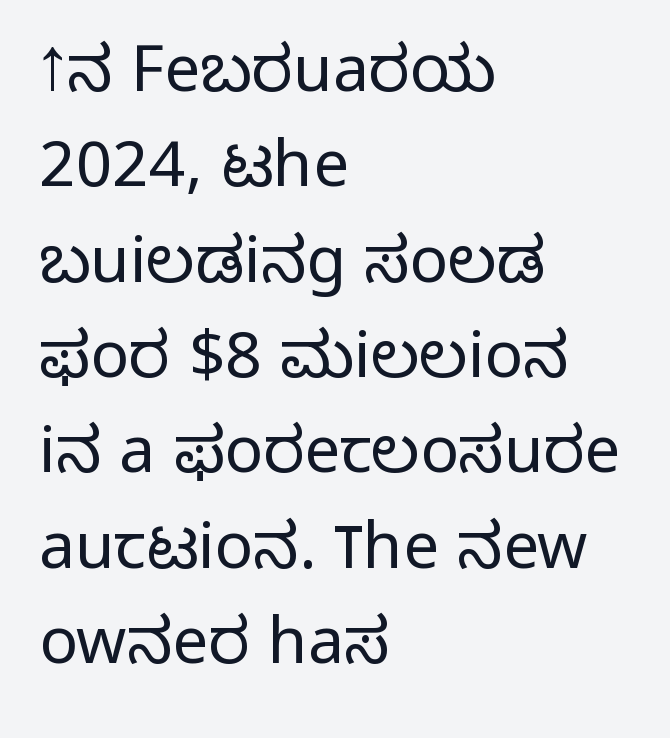
Q: Is the text bold? A: No.
Q: Is the text italic (slanted)? A: No, it is upright.
Q: Is the typeface a serif or a sans-serif typeface? A: Sans-serif.
Q: Is the text underlined? A: No.
Q: How is the paragraph aligned? A: Left-aligned.
Q: Is the spacing between letters normal or unusually wide? A: Normal.
Q: Is the spacing between lines tight, normal or loose? A: Normal.
Q: Width (condensed, normal, or wide)? A: Normal.
Q: Stroke contrast? A: Low.
Q: x-height? A: Medium.
Q: Monospaced? A: No.
